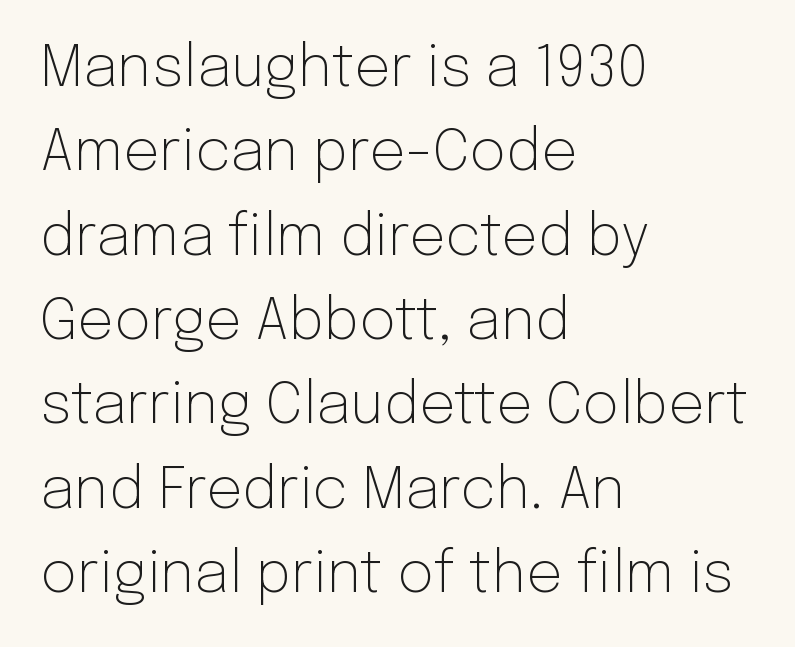
Q: Is the text bold? A: No.
Q: Is the text italic (slanted)? A: No, it is upright.
Q: Is the typeface a serif or a sans-serif typeface? A: Sans-serif.
Q: Is the text underlined? A: No.
Q: How is the paragraph aligned? A: Left-aligned.
Q: Is the spacing between letters normal or unusually wide? A: Normal.
Q: Is the spacing between lines tight, normal or loose? A: Normal.
Q: Width (condensed, normal, or wide)? A: Normal.
Q: Stroke contrast? A: Low.
Q: x-height? A: Medium.
Q: Monospaced? A: No.
